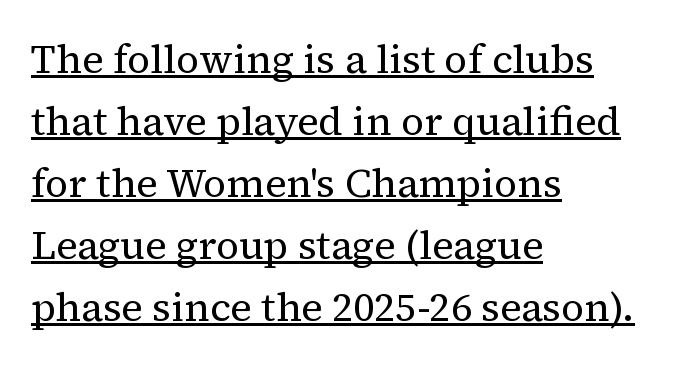
The image shows 40 px regular-weight serif type, upright; set left-aligned, normal line spacing (1.55x), normal letter spacing, underlined; medium stroke contrast and a medium x-height.
